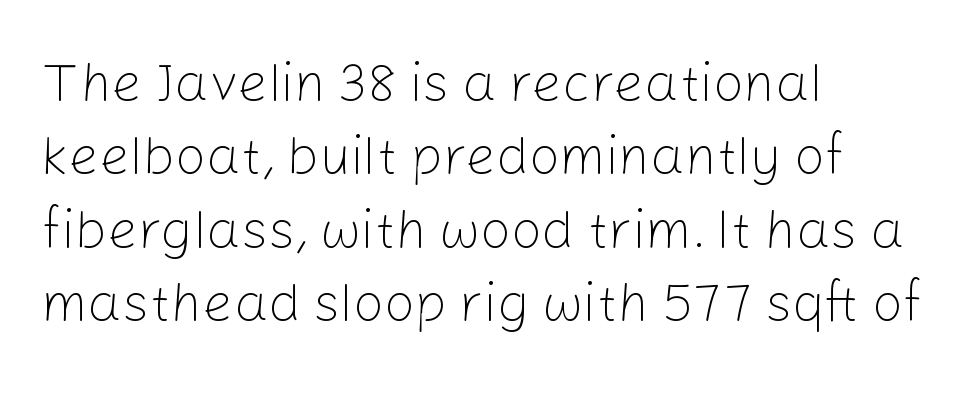
The image shows 54 px light sans-serif type, upright; set left-aligned, normal line spacing (1.36x), normal letter spacing, not underlined; low stroke contrast and a medium x-height.
